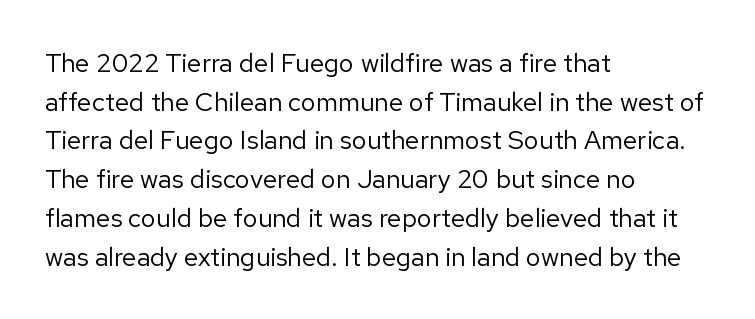
Q: Is the text bold? A: No.
Q: Is the text italic (slanted)? A: No, it is upright.
Q: Is the text underlined? A: No.
Q: How is the paragraph aligned? A: Left-aligned.
Q: Is the spacing between letters normal or unusually wide? A: Normal.
Q: Is the spacing between lines tight, normal or loose? A: Normal.
